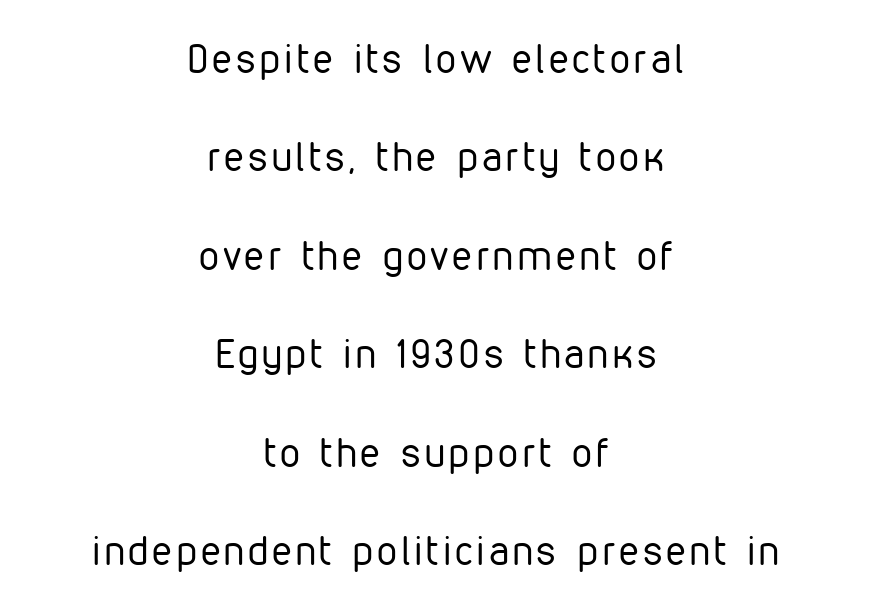
Q: Is the text bold? A: No.
Q: Is the text italic (slanted)? A: No, it is upright.
Q: Is the typeface a serif or a sans-serif typeface? A: Sans-serif.
Q: Is the text underlined? A: No.
Q: How is the paragraph aligned? A: Centered.
Q: Is the spacing between lines tight, normal or loose? A: Loose.
Q: Width (condensed, normal, or wide)? A: Condensed.
Q: Stroke contrast? A: Low.
Q: x-height? A: Medium.
Q: Monospaced? A: No.
